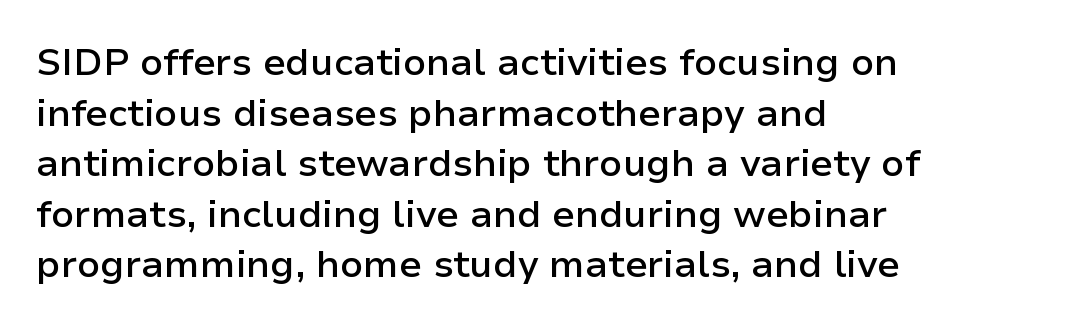
The image shows 38 px semibold sans-serif type, upright; set left-aligned, normal line spacing (1.33x), normal letter spacing, not underlined; low stroke contrast and a medium x-height.
